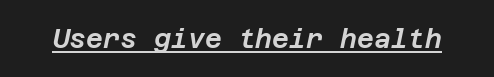
{"italic": "yes", "lean": "right", "slant_degrees": 12, "underline": "yes", "letter_spacing": "normal", "letter_spacing_em": 0.0, "glyph_px": 26}
